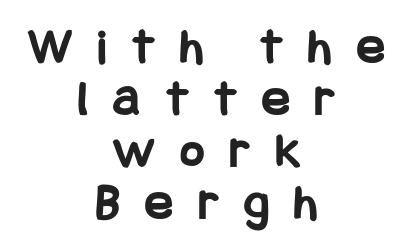
The image shows 52 px bold, condensed sans-serif type, upright; set centered, tight line spacing (1.0x), unusually wide letter spacing (+0.49 em), not underlined; low stroke contrast and a large x-height.
